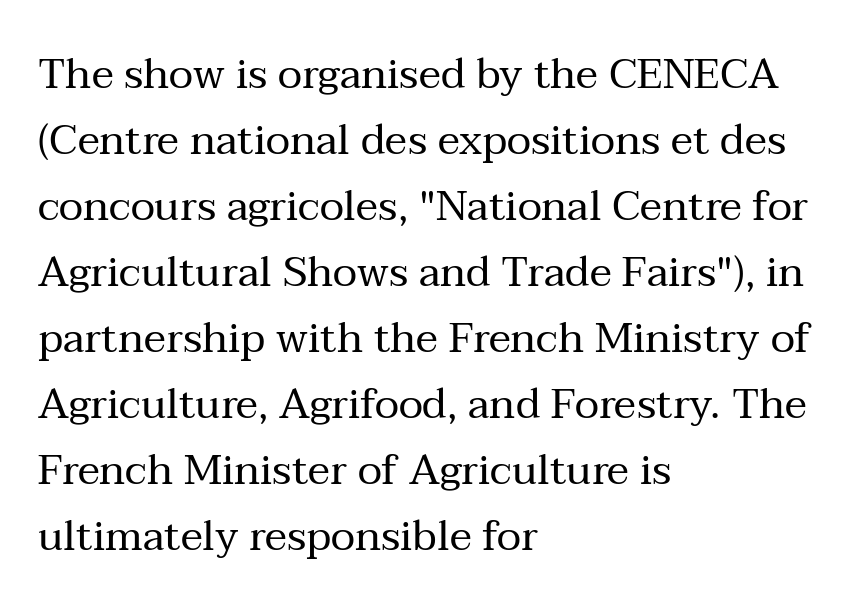
Q: Is the text bold? A: No.
Q: Is the text italic (slanted)? A: No, it is upright.
Q: Is the typeface a serif or a sans-serif typeface? A: Serif.
Q: Is the text underlined? A: No.
Q: How is the paragraph aligned? A: Left-aligned.
Q: Is the spacing between letters normal or unusually wide? A: Normal.
Q: Is the spacing between lines tight, normal or loose? A: Normal.
Q: Width (condensed, normal, or wide)? A: Normal.
Q: Stroke contrast? A: Medium.
Q: x-height? A: Medium.
Q: Monospaced? A: No.
